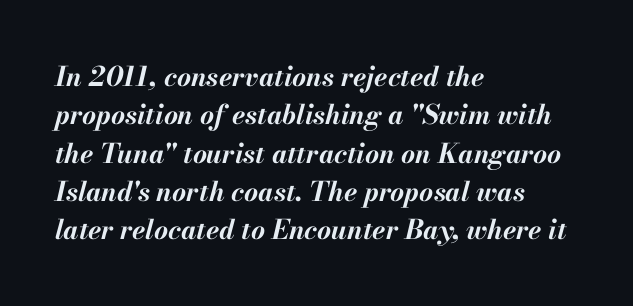
A typesetter would call this leading conventional body-copy spacing. Strong, thick strokes mark this as bold type. Glance below the letters and you will spot only blank space. The glyphs look as if they've been sheared to an angle. All the whitespace from short lines collects on the right.
